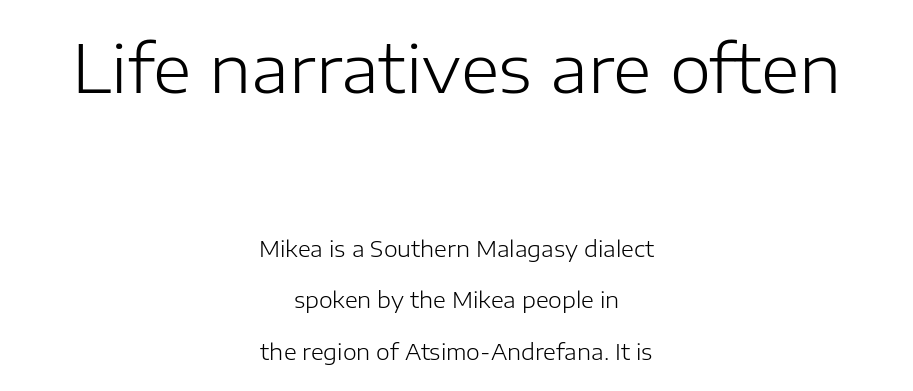
The image shows 66 px light sans-serif type, upright; set centered, loose line spacing (2.36x), normal letter spacing, not underlined; the first (top) block is 3.0x larger; low stroke contrast and a medium x-height.
